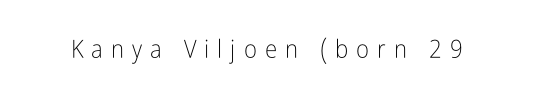
{"italic": "no", "bold": "no", "underline": "no", "letter_spacing": "wide", "letter_spacing_em": 0.32, "glyph_px": 25}
